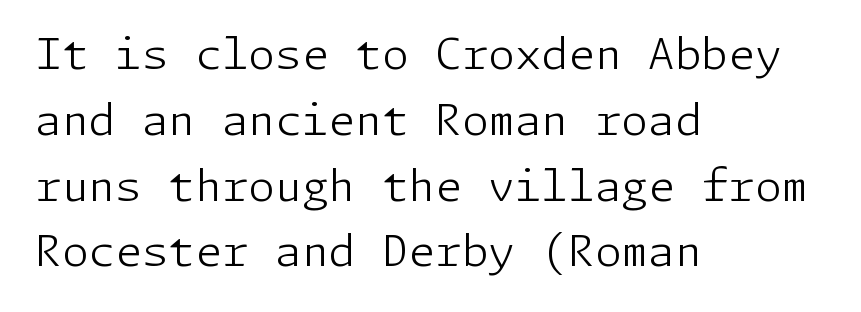
This sample uses a sans-serif face. Nobody touched the tracking dial on this one. Vertical stems look standard width or narrower in stroke. Is there much room between lines? A standard amount, neither cramped nor airy.
